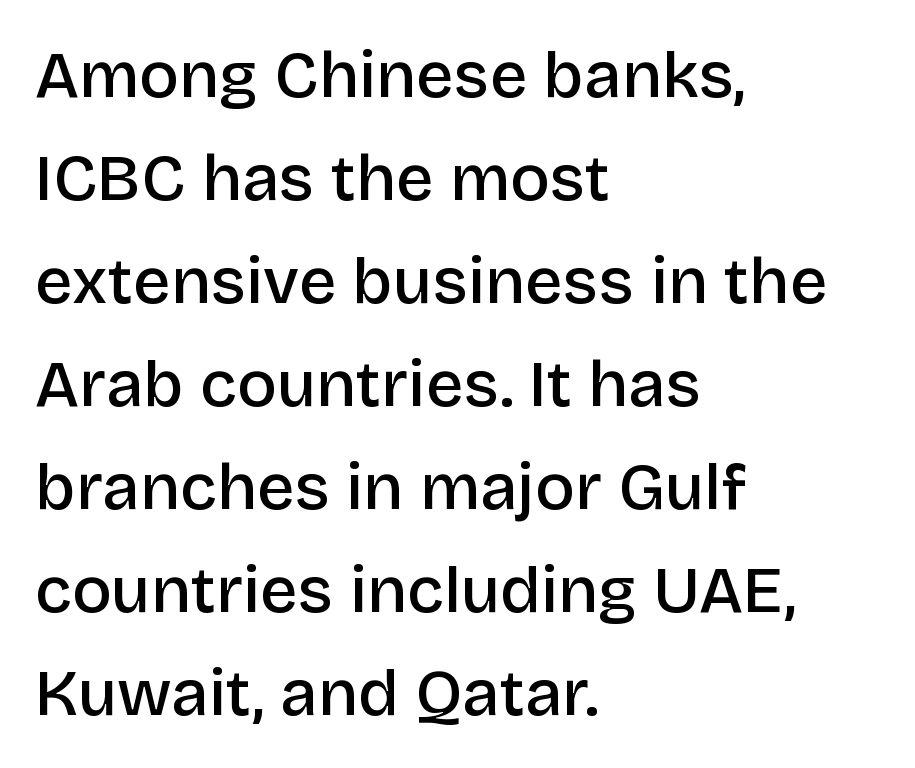
The image shows 66 px semibold sans-serif type, upright; set left-aligned, normal line spacing (1.56x), normal letter spacing, not underlined; low stroke contrast and a large x-height.
